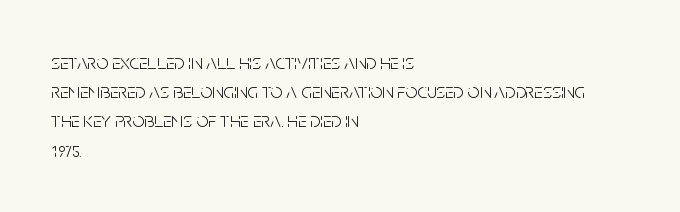
Q: Is the text bold? A: No.
Q: Is the text italic (slanted)? A: No, it is upright.
Q: Is the text underlined? A: No.
Q: How is the paragraph aligned? A: Left-aligned.
Q: Is the spacing between letters normal or unusually wide? A: Normal.
Q: Is the spacing between lines tight, normal or loose? A: Normal.
